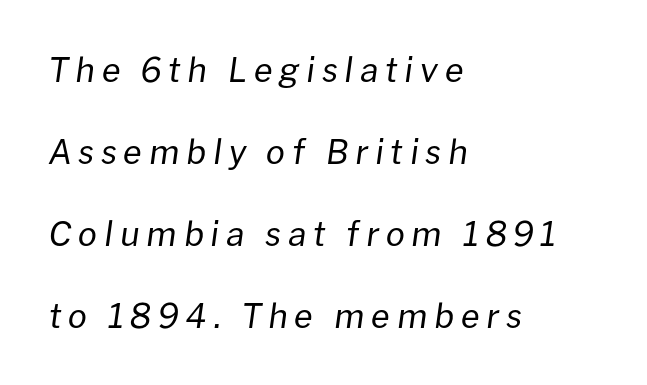
Q: Is the text bold? A: No.
Q: Is the text italic (slanted)? A: Yes, it leans right by about 8 degrees.
Q: Is the text underlined? A: No.
Q: How is the paragraph aligned? A: Left-aligned.
Q: Is the spacing between letters normal or unusually wide? A: Unusually wide.
Q: Is the spacing between lines tight, normal or loose? A: Loose.
Q: Width (condensed, normal, or wide)? A: Normal.
Q: Stroke contrast? A: Low.
Q: x-height? A: Medium.
Q: Monospaced? A: No.
